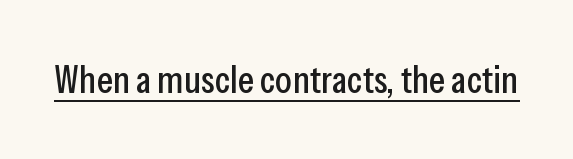
{"serif": "no", "italic": "no", "width": "condensed", "stroke_contrast": "low", "x_height": "medium", "monospaced": "no", "underline": "yes", "letter_spacing": "normal", "letter_spacing_em": 0.0, "glyph_px": 39}
